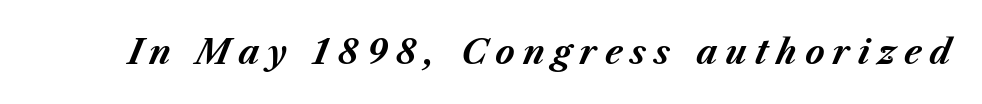
{"italic": "yes", "lean": "right", "slant_degrees": 23, "bold": "yes", "weight": "bold", "width": "normal", "stroke_contrast": "medium", "x_height": "medium", "monospaced": "no", "underline": "no", "letter_spacing": "wide", "letter_spacing_em": 0.24, "glyph_px": 33}
